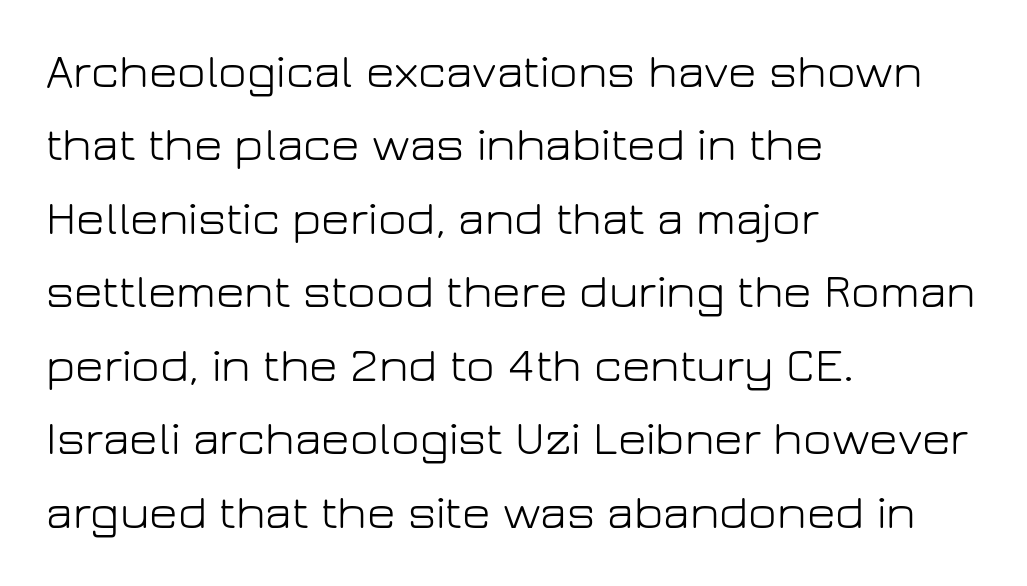
The text was rendered using a sans face with plain stroke endings. Casual observation: everything's shoved over to the left. No extra ink here — the face is not bold. Do the characters align in a grid? No, the font is proportional. The rendering keeps characters at their native spacing. A roman cut, with each character standing at attention.
